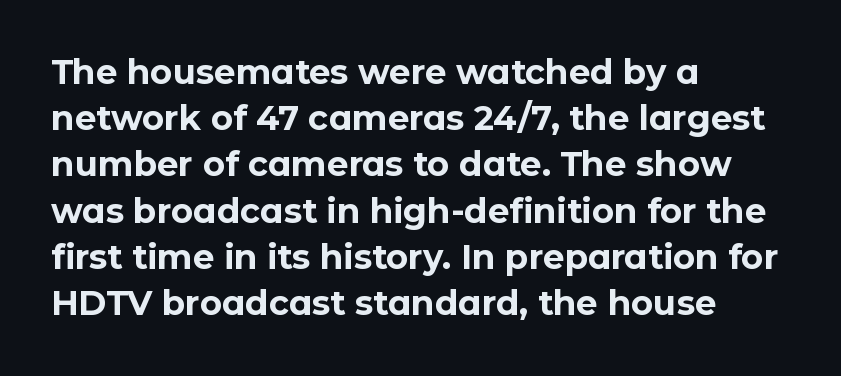
The image shows 34 px bold sans-serif type, upright; set left-aligned, normal line spacing (1.36x), normal letter spacing, not underlined; low stroke contrast and a medium x-height.
